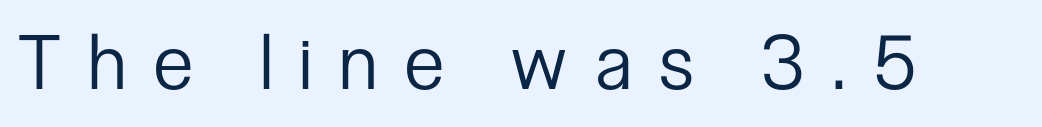
{"serif": "no", "italic": "no", "bold": "no", "weight": "regular", "width": "condensed", "stroke_contrast": "low", "x_height": "medium", "monospaced": "no", "underline": "no", "letter_spacing": "wide", "letter_spacing_em": 0.38, "glyph_px": 75}
